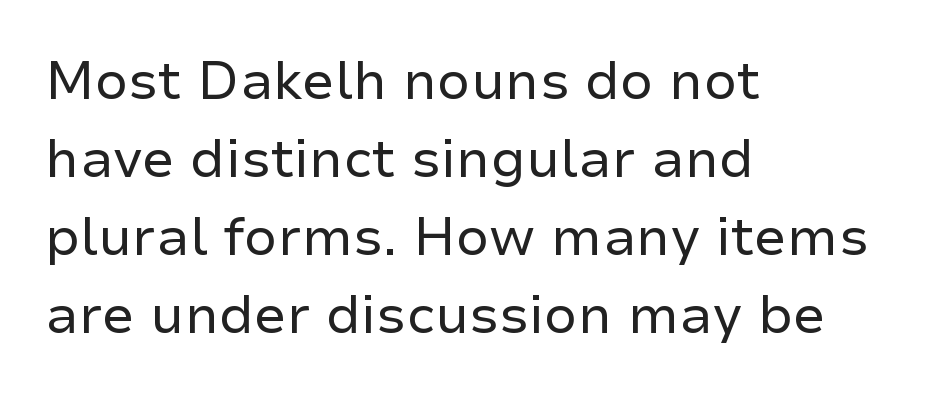
Q: Is the text bold? A: No.
Q: Is the text italic (slanted)? A: No, it is upright.
Q: Is the typeface a serif or a sans-serif typeface? A: Sans-serif.
Q: Is the text underlined? A: No.
Q: How is the paragraph aligned? A: Left-aligned.
Q: Is the spacing between letters normal or unusually wide? A: Normal.
Q: Is the spacing between lines tight, normal or loose? A: Normal.
Q: Width (condensed, normal, or wide)? A: Normal.
Q: Stroke contrast? A: Low.
Q: x-height? A: Medium.
Q: Monospaced? A: No.
